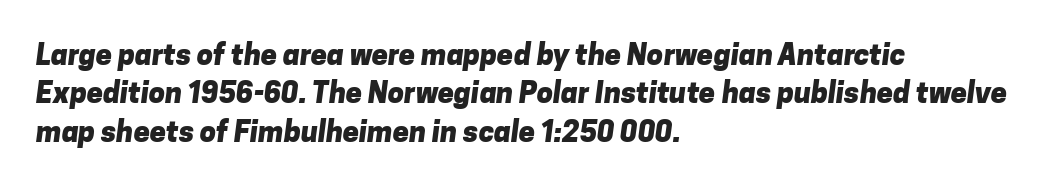
Nope, no serifs anywhere on these letters. One glance says typical: line gaps are just what's usual. The letters are bold, with thick, heavy strokes. Think of a printed novel: that variable character pitch is what you see here.
